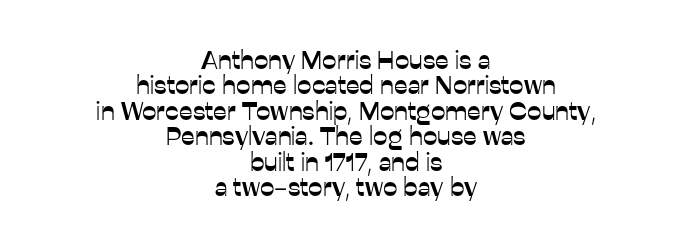
The image shows 26 px text type, upright; set centered, tight line spacing (0.98x), normal letter spacing, not underlined.
